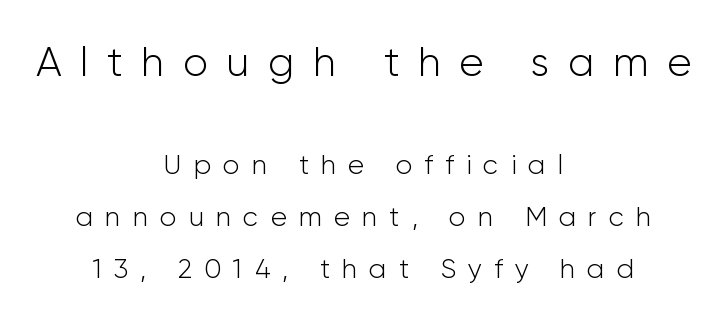
Q: Is the text bold? A: No.
Q: Is the text italic (slanted)? A: No, it is upright.
Q: Is the typeface a serif or a sans-serif typeface? A: Sans-serif.
Q: Is the text underlined? A: No.
Q: How is the paragraph aligned? A: Centered.
Q: Is the spacing between letters normal or unusually wide? A: Unusually wide.
Q: Is the spacing between lines tight, normal or loose? A: Loose.
Q: Which block of text is set in a larger size, the first (top) or the second (bottom)? A: The first (top) one.
Q: Width (condensed, normal, or wide)? A: Normal.
Q: Stroke contrast? A: Low.
Q: x-height? A: Medium.
Q: Monospaced? A: No.
